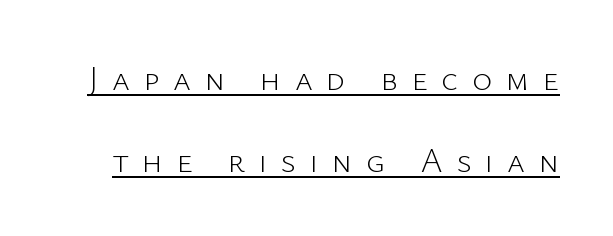
{"serif": "no", "italic": "no", "bold": "no", "weight": "light", "width": "normal", "stroke_contrast": "low", "x_height": "medium", "monospaced": "no", "underline": "yes", "line_spacing": "loose", "line_spacing_ratio": 2.4, "letter_spacing": "wide", "letter_spacing_em": 0.4, "glyph_px": 34}
